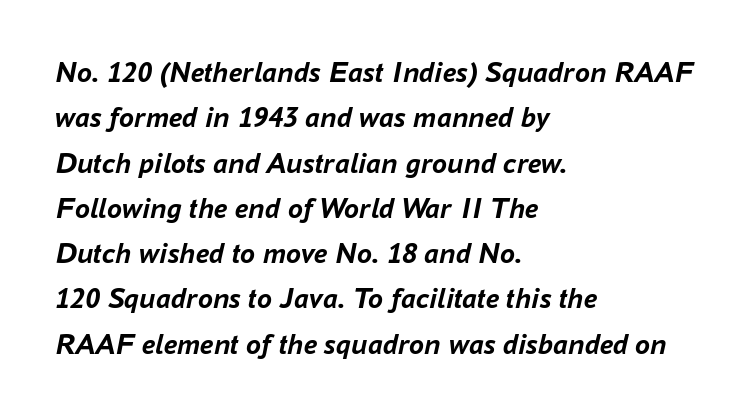
{"italic": "yes", "lean": "right", "slant_degrees": 16, "bold": "yes", "weight": "semibold", "width": "normal", "stroke_contrast": "low", "x_height": "medium", "monospaced": "no", "underline": "no", "align": "left", "line_spacing": "normal", "line_spacing_ratio": 1.51, "letter_spacing": "normal", "letter_spacing_em": 0.0, "glyph_px": 30}
